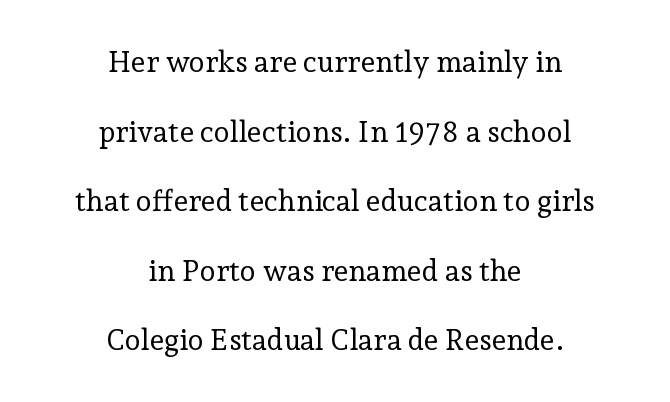
The image shows 29 px regular-weight serif type, upright; set centered, loose line spacing (2.4x), normal letter spacing, not underlined; low stroke contrast and a medium x-height.
